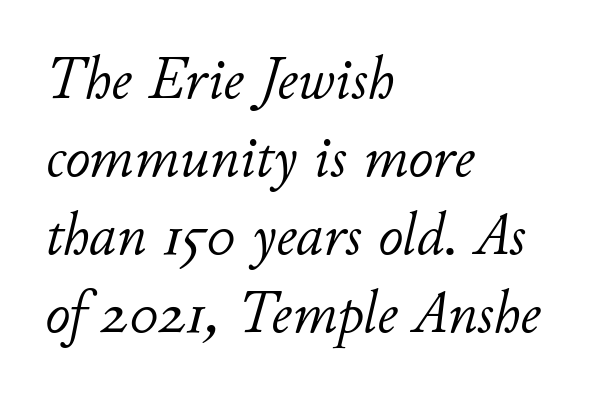
{"italic": "yes", "lean": "right", "slant_degrees": 11, "bold": "no", "weight": "light", "width": "normal", "stroke_contrast": "low", "x_height": "small", "monospaced": "no", "underline": "no", "align": "left", "line_spacing": "normal", "line_spacing_ratio": 1.28, "letter_spacing": "normal", "letter_spacing_em": 0.0, "glyph_px": 61}
